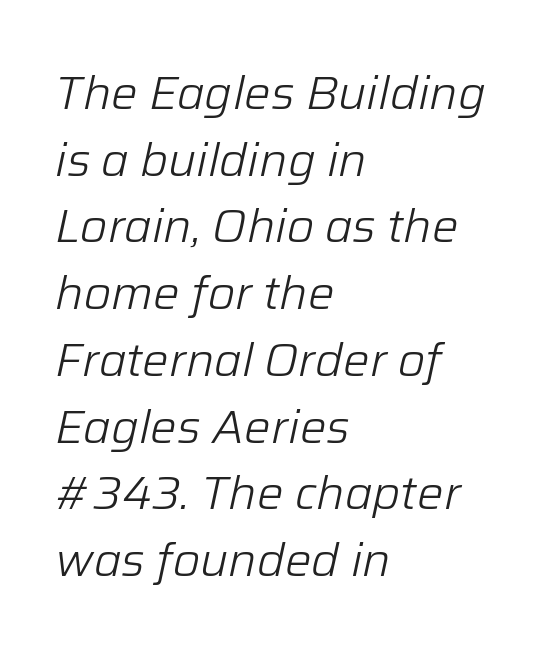
Q: Is the text bold? A: No.
Q: Is the text italic (slanted)? A: Yes, it leans right by about 12 degrees.
Q: Is the text underlined? A: No.
Q: How is the paragraph aligned? A: Left-aligned.
Q: Is the spacing between letters normal or unusually wide? A: Normal.
Q: Is the spacing between lines tight, normal or loose? A: Normal.
Q: Width (condensed, normal, or wide)? A: Normal.
Q: Stroke contrast? A: Low.
Q: x-height? A: Medium.
Q: Monospaced? A: No.
